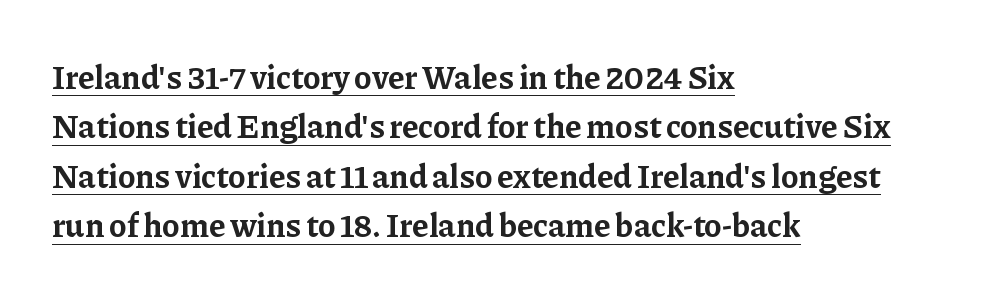
Characters follow at the spacing the type designer built in. Each new line begins a customary step beneath the previous one. The rendering uses a bold face; every stroke is thick and dark. The letters stand upright; this is a roman face. Quick note: underline on.
